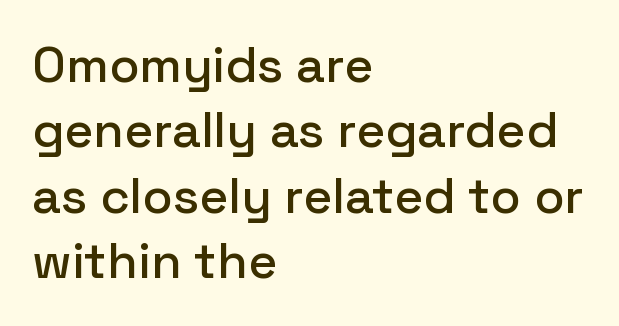
The image shows 50 px sans-serif type, upright; set left-aligned, normal line spacing (1.31x), normal letter spacing, not underlined; low stroke contrast and a medium x-height.
